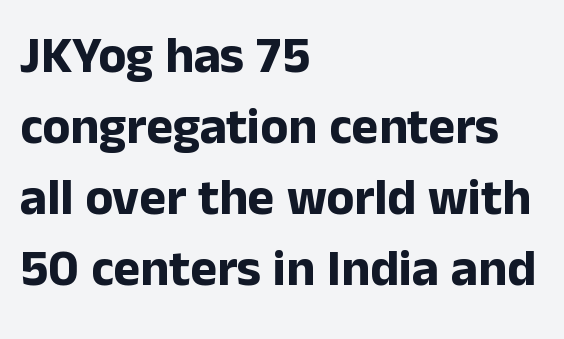
The image shows 51 px bold sans-serif type, upright; set left-aligned, normal line spacing (1.39x), normal letter spacing, not underlined; low stroke contrast and a medium x-height.
